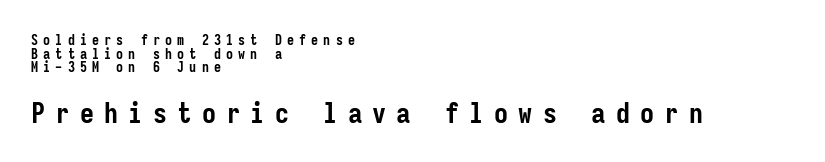
Q: Is the text bold? A: Yes.
Q: Is the text italic (slanted)? A: No, it is upright.
Q: Is the typeface a serif or a sans-serif typeface? A: Sans-serif.
Q: Is the text underlined? A: No.
Q: How is the paragraph aligned? A: Left-aligned.
Q: Is the spacing between letters normal or unusually wide? A: Unusually wide.
Q: Is the spacing between lines tight, normal or loose? A: Tight.
Q: Which block of text is set in a larger size, the first (top) or the second (bottom)? A: The second (bottom) one.
Q: Width (condensed, normal, or wide)? A: Condensed.
Q: Stroke contrast? A: Low.
Q: x-height? A: Medium.
Q: Monospaced? A: Yes.
